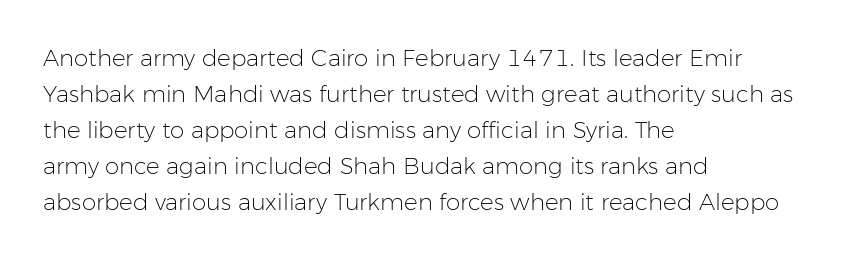
The foot of each line stays bare and open. It's the straight-up-and-down kind of type. The gaps between neighbouring characters are ordinary and unremarkable. A normal amount of white space separates one row of letters from the next. Typeset ragged right — the left edge is the straight one. Is the stroke heavy? The answer is a plain regular-or-lighter.
